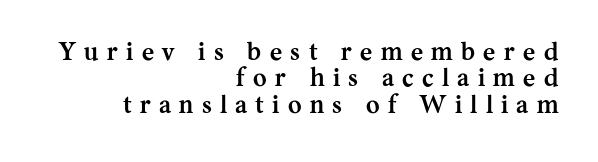
{"italic": "no", "bold": "yes", "underline": "no", "align": "right", "line_spacing": "tight", "line_spacing_ratio": 1.01, "letter_spacing": "wide", "letter_spacing_em": 0.32, "glyph_px": 26}
